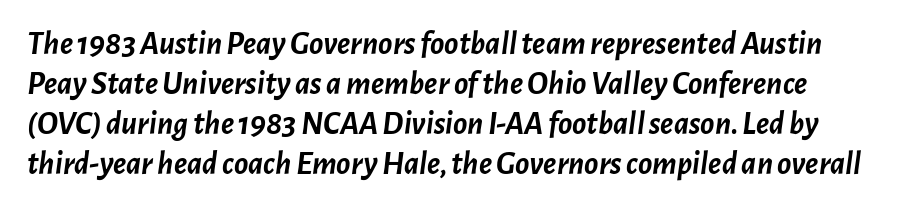
The image shows 33 px semibold type, italic (leaning right); set line spacing 1.21x, normal letter spacing, not underlined; low stroke contrast and a medium x-height.
